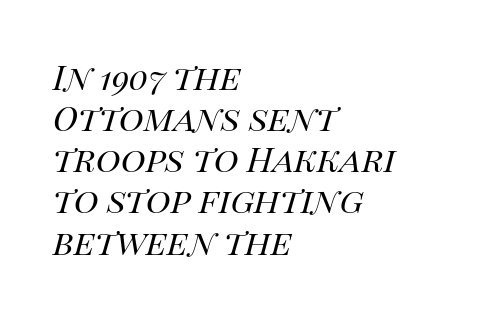
The image shows 34 px regular-weight type, italic (leaning right); set left-aligned, line spacing 1.21x, normal letter spacing, not underlined; high stroke contrast and a large x-height.
